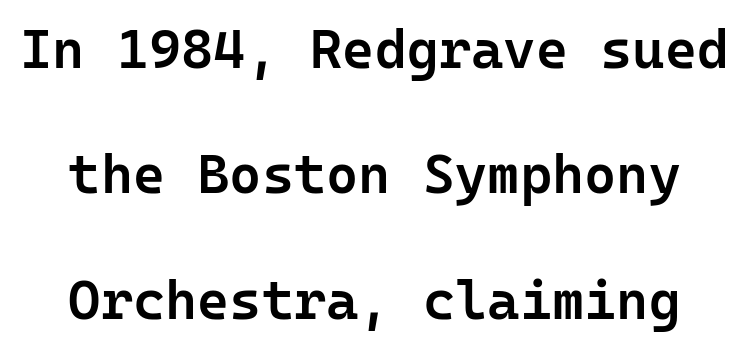
Q: Is the text bold? A: Semi-bold.
Q: Is the text italic (slanted)? A: No, it is upright.
Q: Is the typeface a serif or a sans-serif typeface? A: Sans-serif.
Q: Is the text underlined? A: No.
Q: Is the spacing between letters normal or unusually wide? A: Normal.
Q: Is the spacing between lines tight, normal or loose? A: Loose.
Q: Width (condensed, normal, or wide)? A: Normal.
Q: Stroke contrast? A: Low.
Q: x-height? A: Medium.
Q: Monospaced? A: Yes.
